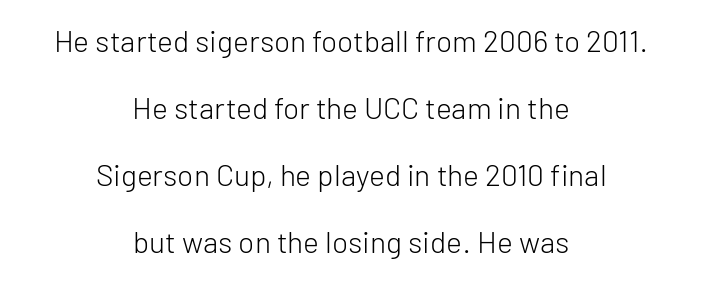
The space directly below the letters is spotless. Leftover space on each line is divided equally before and after the words. This is the regular roman posture of the typeface. Stroke terminals: plain, sans-serif. Nobody touched the tracking dial on this one.
